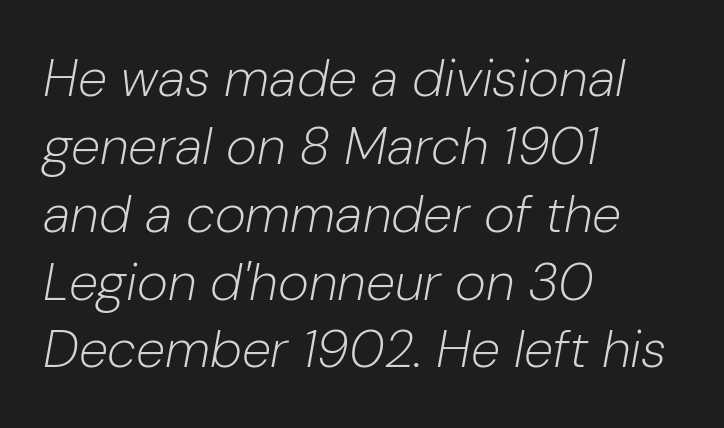
{"italic": "yes", "lean": "right", "slant_degrees": 10, "bold": "no", "weight": "light", "width": "normal", "stroke_contrast": "low", "x_height": "medium", "monospaced": "no", "underline": "no", "align": "left", "line_spacing": "normal", "line_spacing_ratio": 1.28, "letter_spacing": "normal", "letter_spacing_em": 0.0, "glyph_px": 53}
